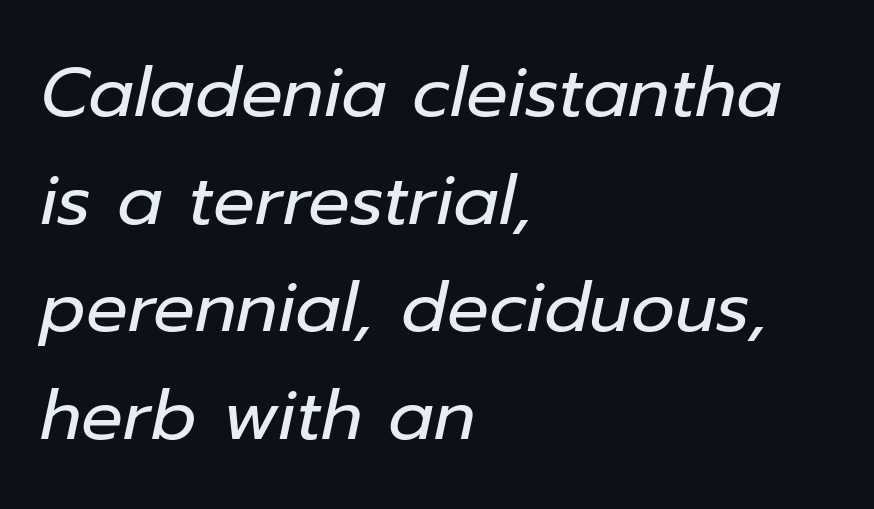
Q: Is the text bold? A: No.
Q: Is the text italic (slanted)? A: Yes, it leans right by about 12 degrees.
Q: Is the text underlined? A: No.
Q: How is the paragraph aligned? A: Left-aligned.
Q: Is the spacing between letters normal or unusually wide? A: Normal.
Q: Is the spacing between lines tight, normal or loose? A: Normal.
Q: Width (condensed, normal, or wide)? A: Normal.
Q: Stroke contrast? A: Low.
Q: x-height? A: Medium.
Q: Monospaced? A: No.
